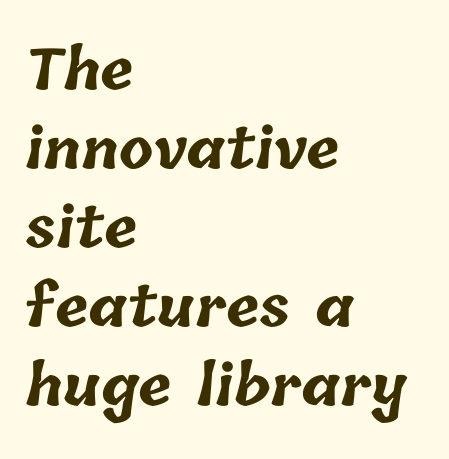
The vertical gap from one line to the next is medium. You could call the tracking neutral — neither tight nor loose. Plenty of ink on the page — the face is bold. Words float on clear page, feet unadorned. Where is the straight margin? On the left. The passage shown is typed in a proportional face where columns would drift.
